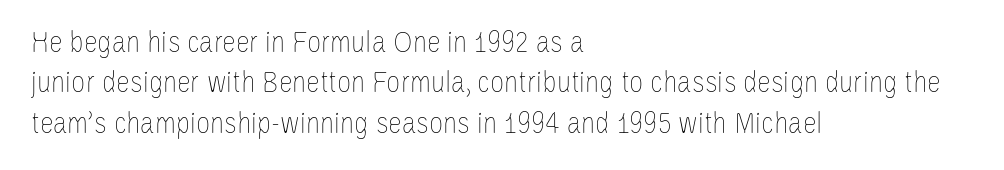
The image shows 31 px thin, condensed type, upright; set left-aligned, normal line spacing (1.3x), normal letter spacing, not underlined; low stroke contrast and a large x-height.
